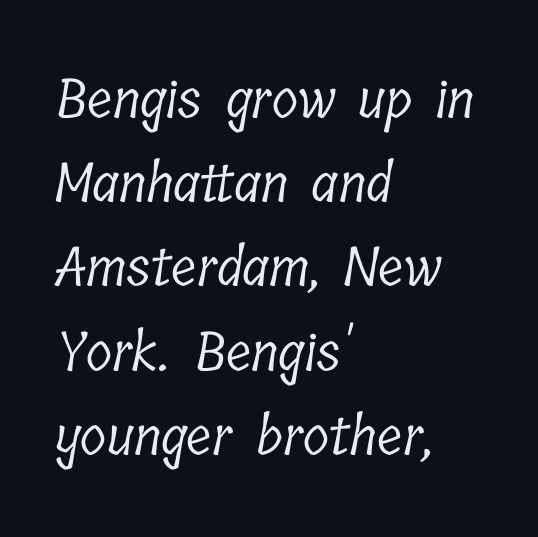
The image shows 54 px light, condensed serif type; set left-aligned, normal line spacing (1.56x), normal letter spacing, not underlined; low stroke contrast and a medium x-height.
